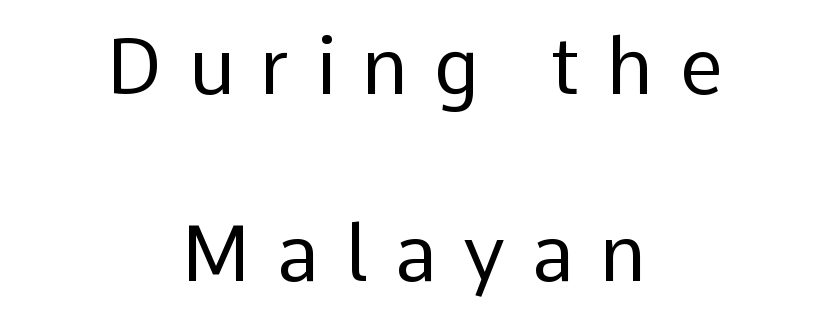
Q: Is the text bold? A: No.
Q: Is the text italic (slanted)? A: No, it is upright.
Q: Is the typeface a serif or a sans-serif typeface? A: Sans-serif.
Q: Is the text underlined? A: No.
Q: How is the paragraph aligned? A: Centered.
Q: Is the spacing between letters normal or unusually wide? A: Unusually wide.
Q: Is the spacing between lines tight, normal or loose? A: Loose.
Q: Width (condensed, normal, or wide)? A: Normal.
Q: Stroke contrast? A: Low.
Q: x-height? A: Medium.
Q: Monospaced? A: No.
